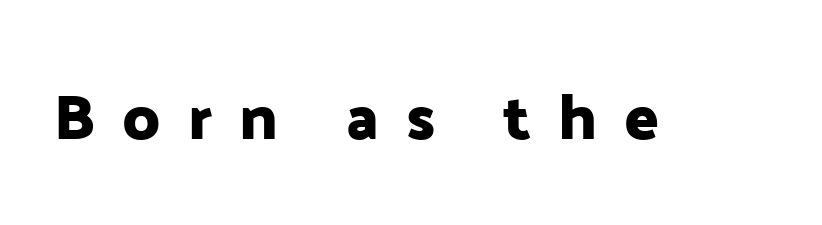
The image shows 64 px sans-serif type, upright; set unusually wide letter spacing (+0.42 em), not underlined; low stroke contrast and a medium x-height.
